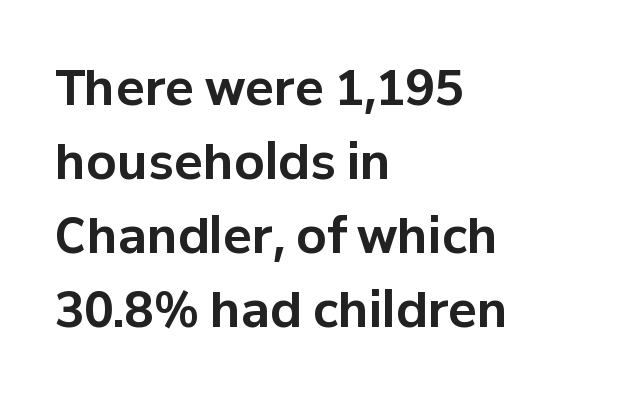
{"serif": "no", "italic": "no", "bold": "yes", "weight": "bold", "width": "normal", "stroke_contrast": "low", "x_height": "medium", "monospaced": "no", "underline": "no", "align": "left", "line_spacing": "normal", "line_spacing_ratio": 1.54, "letter_spacing": "normal", "letter_spacing_em": 0.0, "glyph_px": 48}
